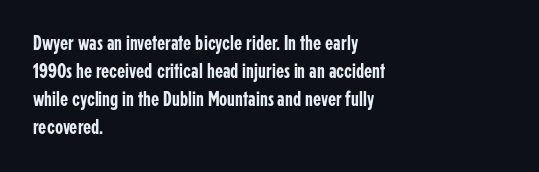
Q: Is the text italic (slanted)? A: No, it is upright.
Q: Is the text underlined? A: No.
Q: How is the paragraph aligned? A: Left-aligned.
Q: Is the spacing between letters normal or unusually wide? A: Normal.
Q: Is the spacing between lines tight, normal or loose? A: Normal.
